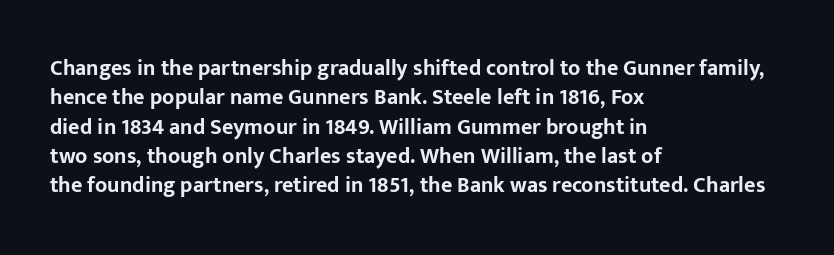
Q: Is the text bold? A: Yes.
Q: Is the text italic (slanted)? A: No, it is upright.
Q: Is the text underlined? A: No.
Q: How is the paragraph aligned? A: Left-aligned.
Q: Is the spacing between letters normal or unusually wide? A: Normal.
Q: Is the spacing between lines tight, normal or loose? A: Normal.
